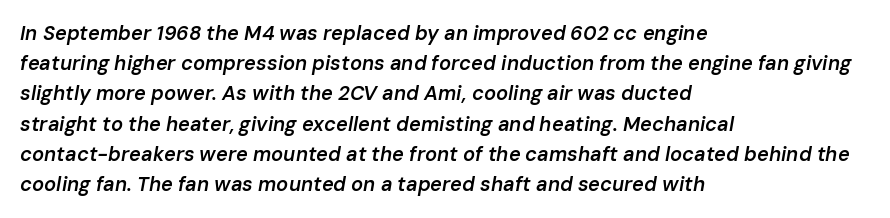
The image shows 20 px text type, italic (leaning right); set left-aligned, normal line spacing (1.51x), normal letter spacing, not underlined.
